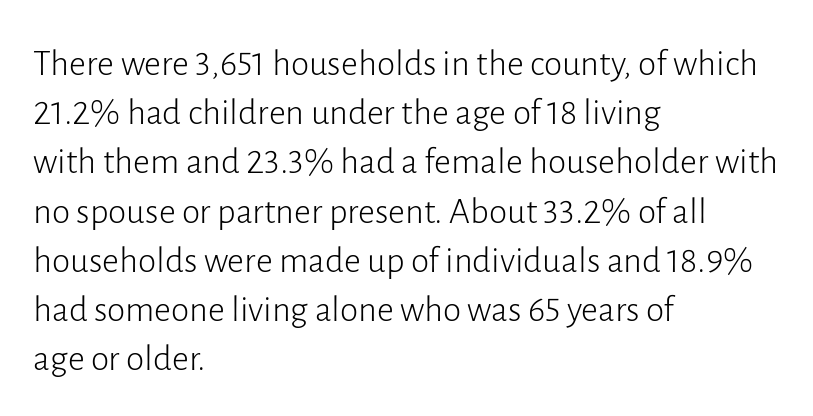
{"serif": "no", "italic": "no", "bold": "no", "weight": "light", "width": "normal", "stroke_contrast": "low", "x_height": "medium", "monospaced": "no", "underline": "no", "align": "left", "line_spacing": "normal", "line_spacing_ratio": 1.33, "letter_spacing": "normal", "letter_spacing_em": 0.0, "glyph_px": 37}
